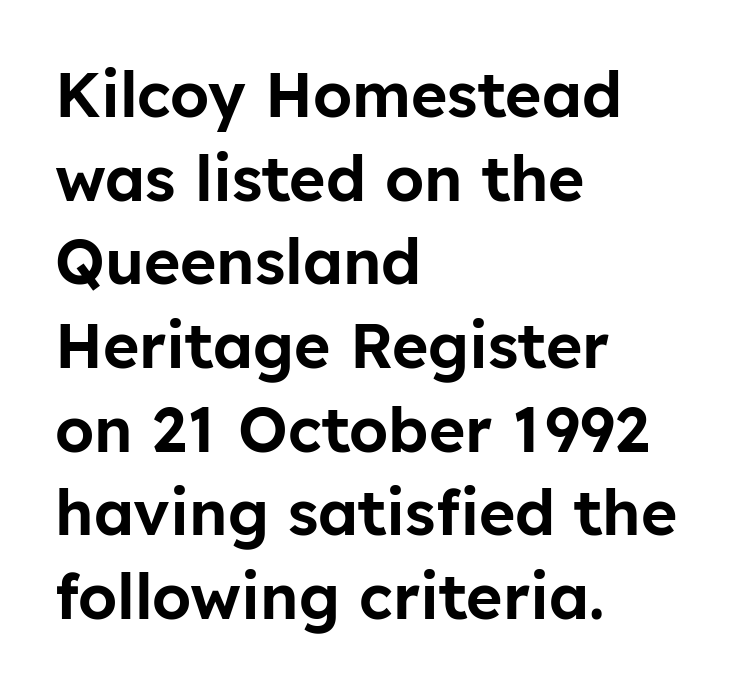
{"serif": "no", "italic": "no", "width": "normal", "stroke_contrast": "low", "x_height": "medium", "monospaced": "no", "underline": "no", "align": "left", "line_spacing": "normal", "line_spacing_ratio": 1.35, "letter_spacing": "normal", "letter_spacing_em": 0.0, "glyph_px": 62}
